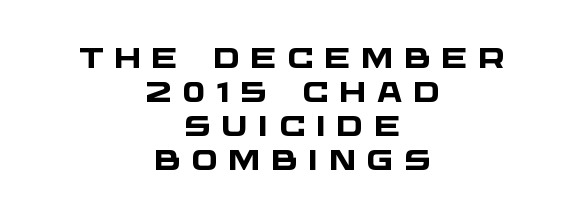
Q: Is the text bold? A: Yes.
Q: Is the typeface a serif or a sans-serif typeface? A: Sans-serif.
Q: Is the text underlined? A: No.
Q: How is the paragraph aligned? A: Centered.
Q: Is the spacing between letters normal or unusually wide? A: Unusually wide.
Q: Width (condensed, normal, or wide)? A: Wide.
Q: Stroke contrast? A: Low.
Q: x-height? A: Large.
Q: Monospaced? A: No.
